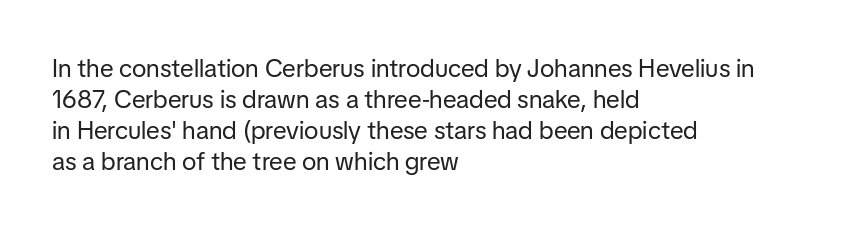
Q: Is the text bold? A: No.
Q: Is the text italic (slanted)? A: No, it is upright.
Q: Is the text underlined? A: No.
Q: How is the paragraph aligned? A: Left-aligned.
Q: Is the spacing between letters normal or unusually wide? A: Normal.
